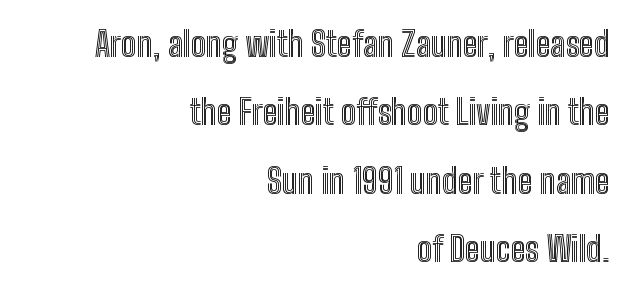
Each row of text sits above clean, open space. This rendering leaves character spacing at its baseline value. Proportional: the letters do not fall into vertical columns. Which margin do the lines hug? The right one — the left edge is uneven. This sample uses an upright cut, with every glyph sitting square on the baseline. The block of text is sparse from top to bottom, with ample space between rows.
